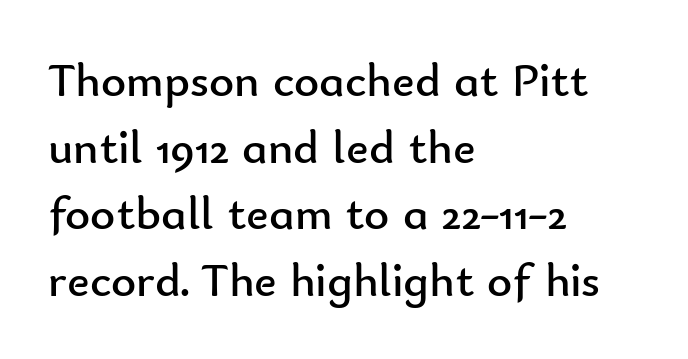
If you drew a ruler down the left edge, every line would touch it. Nobody touched the tracking dial on this one. Descenders are the only things crossing below the line. This sample has the flowing, uneven cadence of proportional lettering. Typographically, this falls in the sans-serif category.
